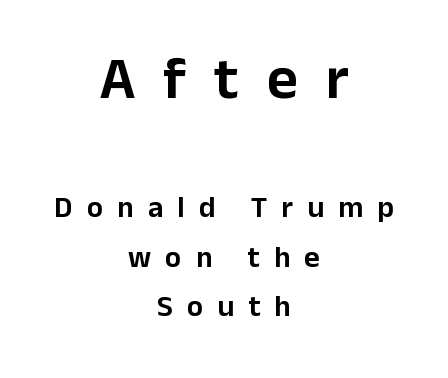
Anything drawn beneath the words? Only blank space. Horizontally, the lines are justified to the midpoint only. The text was rendered using a sans face with plain stroke endings. Notice how the stems are strictly vertical — no italics here. Each word looks stretched out because of the extra space between its letters. The letters advance in unequal steps, a hallmark of proportional type.
